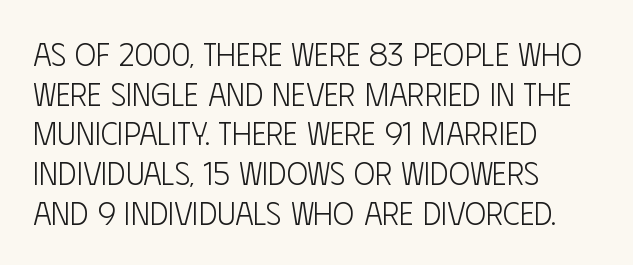
Q: Is the text bold? A: No.
Q: Is the text italic (slanted)? A: No, it is upright.
Q: Is the typeface a serif or a sans-serif typeface? A: Sans-serif.
Q: Is the text underlined? A: No.
Q: How is the paragraph aligned? A: Left-aligned.
Q: Is the spacing between letters normal or unusually wide? A: Normal.
Q: Width (condensed, normal, or wide)? A: Condensed.
Q: Stroke contrast? A: Low.
Q: x-height? A: Large.
Q: Monospaced? A: No.
